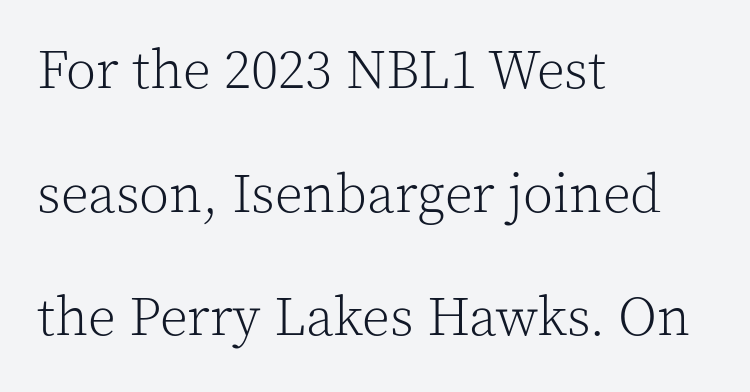
The image shows 55 px light serif type, upright; set left-aligned, loose line spacing (2.25x), normal letter spacing, not underlined; a medium x-height.
